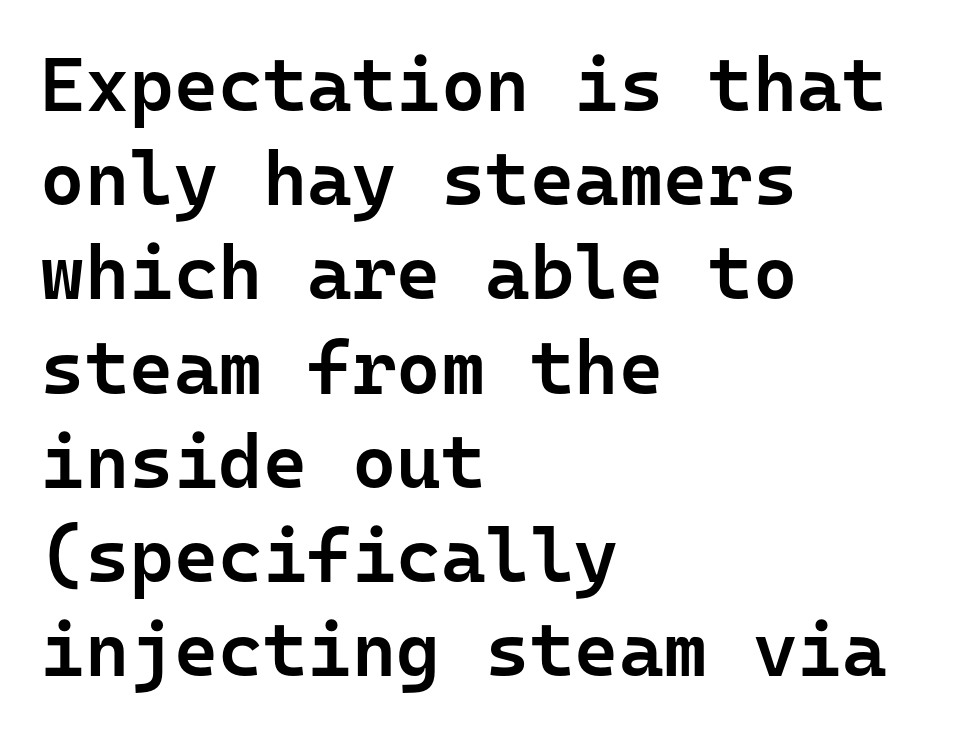
{"serif": "no", "italic": "no", "bold": "semi", "weight": "semibold", "width": "normal", "stroke_contrast": "low", "x_height": "medium", "monospaced": "yes", "underline": "no", "align": "left", "line_spacing_ratio": 1.24, "letter_spacing": "normal", "letter_spacing_em": 0.0, "glyph_px": 76}
